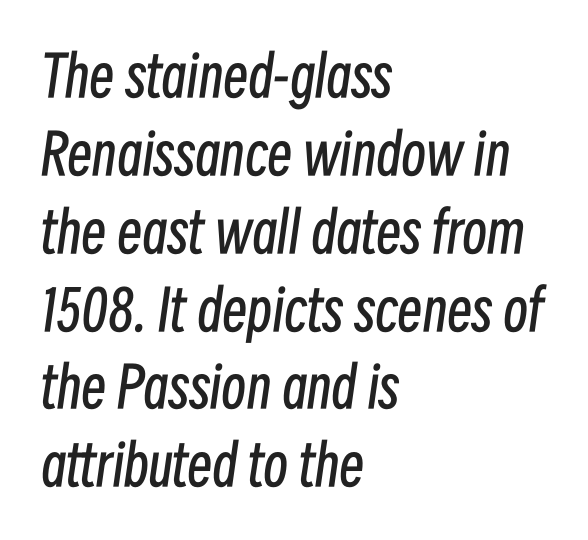
The image shows 56 px regular-weight, condensed type, italic (leaning right); set left-aligned, normal line spacing (1.39x), normal letter spacing, not underlined; low stroke contrast and a medium x-height.
